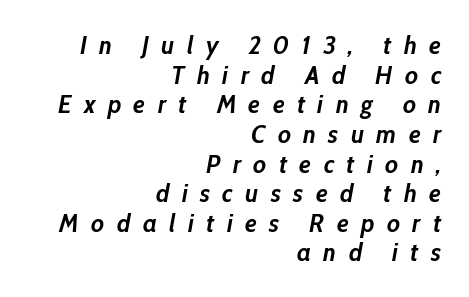
Does the lettering tilt? It does — this is italic. Vertically, the passage feels compressed, each row crowding the next. Bare-footed words on every line. The letters are spread apart with noticeably loose tracking. Caption: multi-line text, flush right, ragged left.
